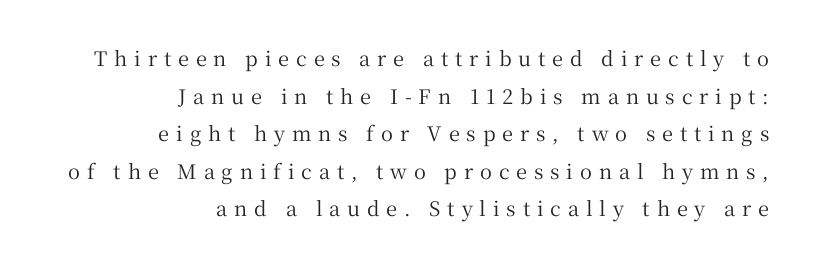
The image shows 20 px text type, upright; set right-aligned, line spacing 1.88x, unusually wide letter spacing (+0.34 em), not underlined.
